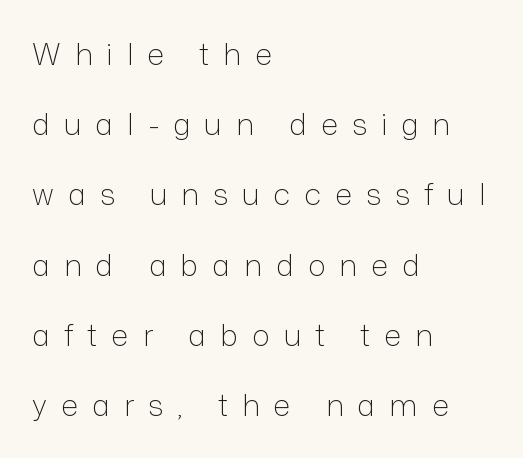
The image shows 30 px light sans-serif type, upright; set left-aligned, loose line spacing (2.34x), unusually wide letter spacing (+0.47 em), not underlined; low stroke contrast and a medium x-height.
